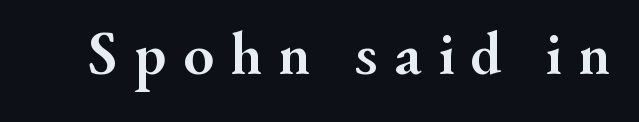
{"serif": "yes", "italic": "no", "bold": "yes", "weight": "semibold", "width": "normal", "stroke_contrast": "medium", "x_height": "small", "monospaced": "no", "underline": "no", "letter_spacing": "wide", "letter_spacing_em": 0.25, "glyph_px": 63}
